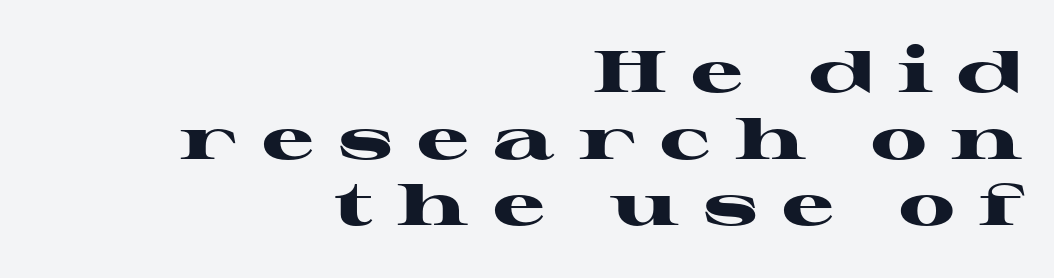
The image shows 58 px heavy, wide serif type, upright; set right-aligned, tight line spacing (1.15x), unusually wide letter spacing (+0.42 em), not underlined; high stroke contrast and a medium x-height.
